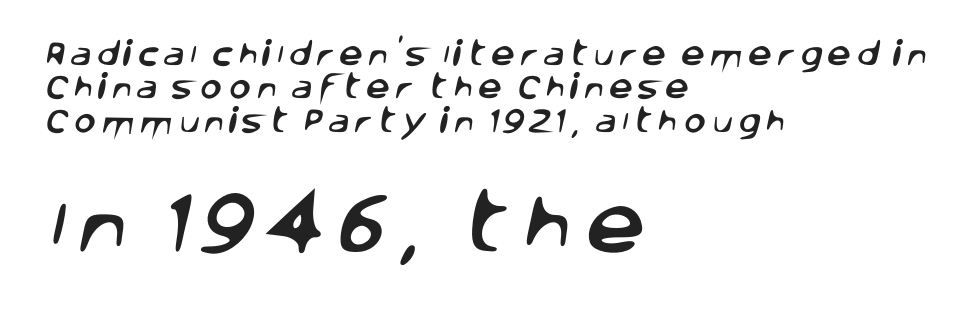
The image shows 67 px sans-serif type; set left-aligned, line spacing 1.24x, not underlined; the second (bottom) block is 2.48x larger; low stroke contrast and a large x-height.
